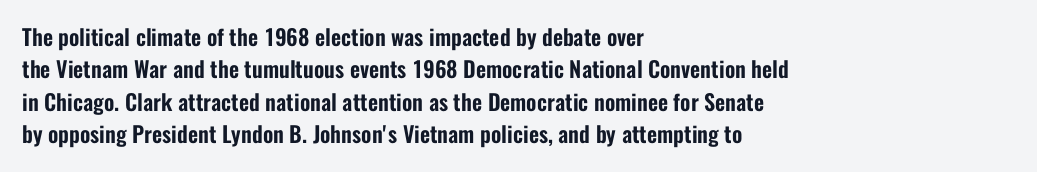
Bare-footed words on every line. The space between consecutive lines is moderate. Caption: standard tracking, unaltered. The lettering holds an erect, upright posture throughout. The text block is weighted toward the left margin, trailing off unevenly rightward.
